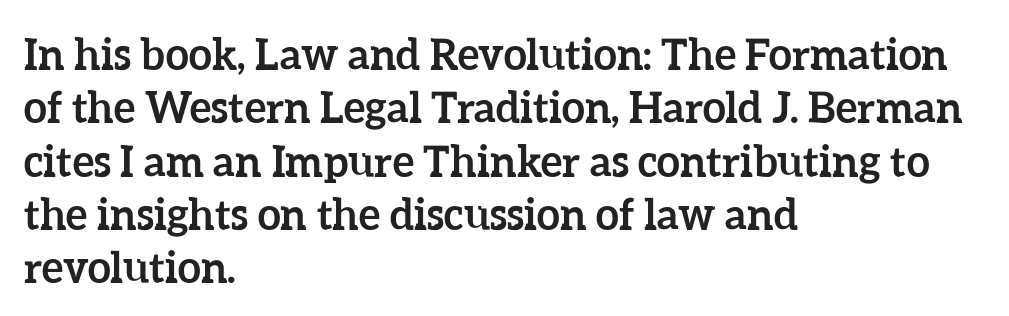
These words are printed bold, with thick strokes throughout. Descender tails drop into unmarked territory. These lines are rendered in a variable-pitch font. Students, note that the glyphs here touch the page at normal intervals. This is the regular roman posture of the typeface. Does the copy run flush right? No — it runs flush left.
